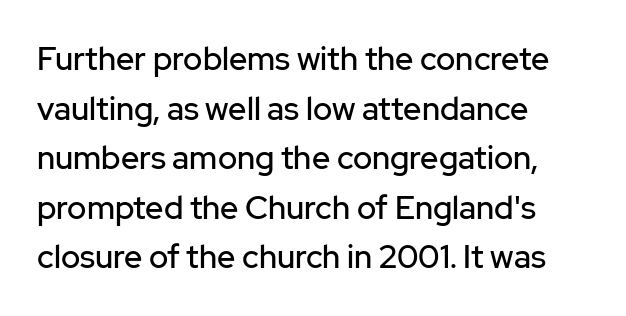
Normally led — the rows are evenly, conventionally spaced. The letters advance in unequal steps, a hallmark of proportional type. Honestly, the letter spacing is just normal — you wouldn't notice it. Short and long lines alike share a common starting point at left.
